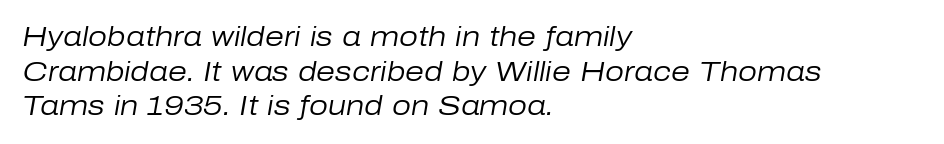
{"italic": "yes", "lean": "right", "slant_degrees": 10, "bold": "no", "underline": "no", "align": "left", "line_spacing": "normal", "line_spacing_ratio": 1.28, "letter_spacing": "normal", "letter_spacing_em": 0.0, "glyph_px": 27}
